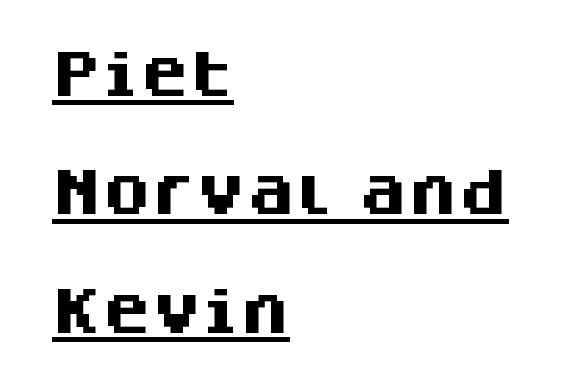
The image shows 50 px heavy sans-serif type, upright; set left-aligned, loose line spacing (2.37x), normal letter spacing, underlined; medium stroke contrast and a large x-height.
